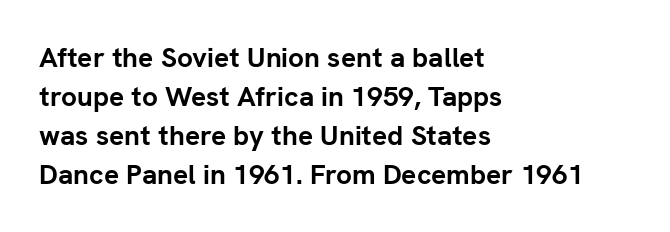
Think of a printed novel: that variable character pitch is what you see here. Is the block centered? No — it sits flush against the left margin. Descender tails drop into unmarked territory. Typographic density is high because the face is bold. No italicization has been applied; the sample stays upright.
